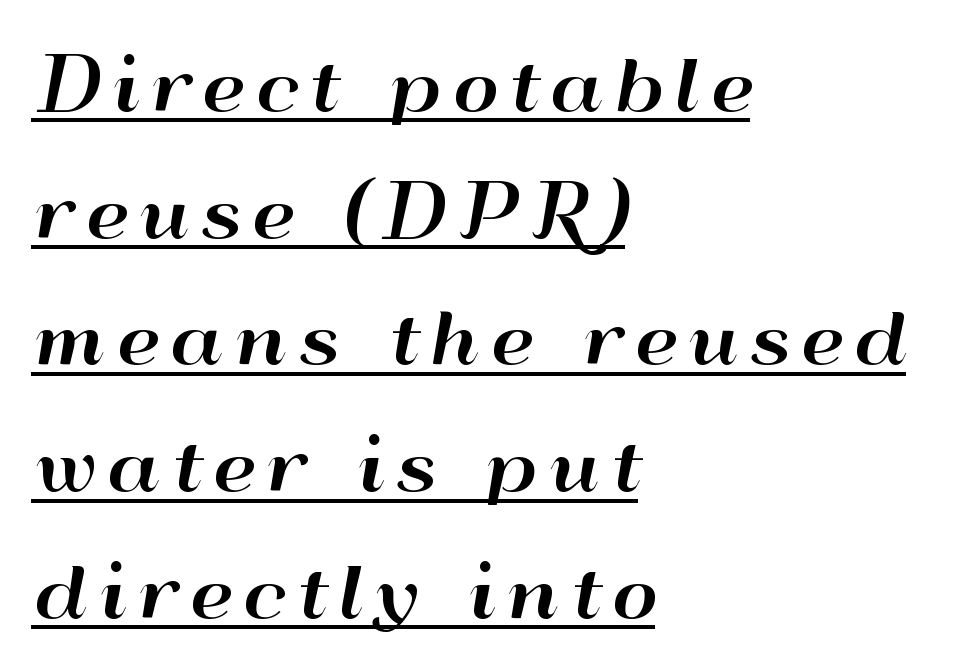
Q: Is the text italic (slanted)? A: Yes.
Q: Is the typeface a serif or a sans-serif typeface? A: Sans-serif.
Q: Is the text underlined? A: Yes.
Q: How is the paragraph aligned? A: Left-aligned.
Q: Width (condensed, normal, or wide)? A: Wide.
Q: Stroke contrast? A: High.
Q: x-height? A: Small.
Q: Monospaced? A: No.
